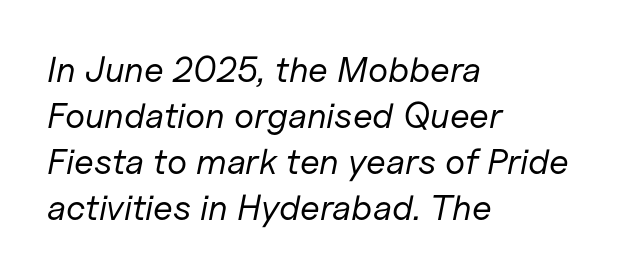
{"italic": "yes", "lean": "right", "slant_degrees": 11, "bold": "no", "weight": "regular", "width": "normal", "stroke_contrast": "low", "x_height": "medium", "monospaced": "no", "underline": "no", "align": "left", "line_spacing": "normal", "line_spacing_ratio": 1.28, "letter_spacing": "normal", "letter_spacing_em": 0.0, "glyph_px": 36}
